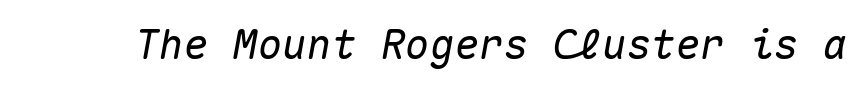
{"italic": "yes", "lean": "right", "slant_degrees": 10, "width": "normal", "stroke_contrast": "medium", "x_height": "medium", "monospaced": "yes", "underline": "no", "letter_spacing": "normal", "letter_spacing_em": 0.0, "glyph_px": 41}
